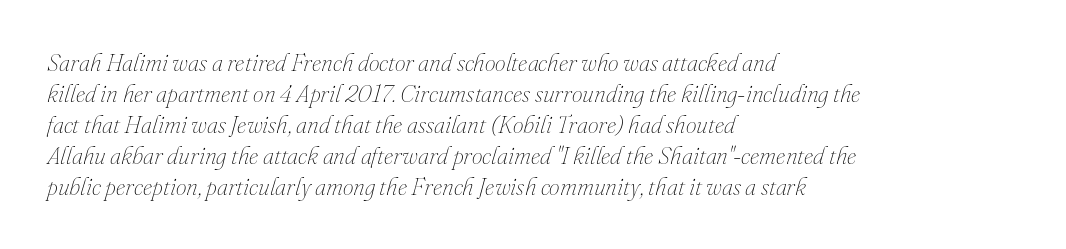
{"italic": "yes", "lean": "right", "slant_degrees": 16, "bold": "no", "underline": "no", "align": "left", "line_spacing": "normal", "line_spacing_ratio": 1.29, "letter_spacing": "normal", "letter_spacing_em": 0.0, "glyph_px": 24}
